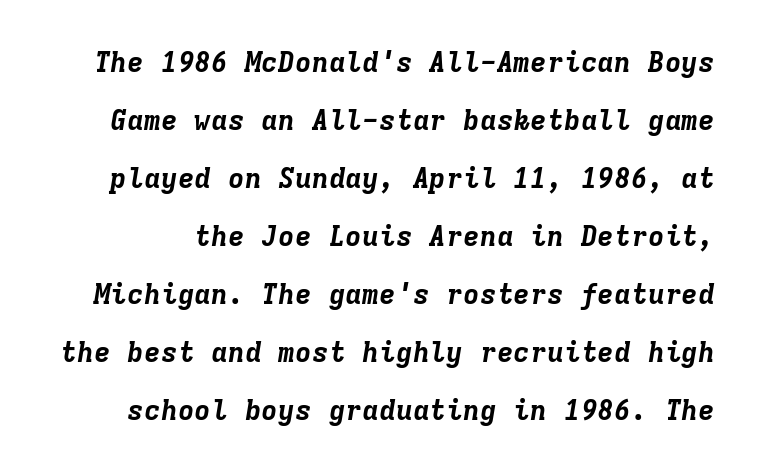
{"italic": "yes", "lean": "right", "slant_degrees": 9, "bold": "yes", "weight": "bold", "width": "normal", "stroke_contrast": "low", "x_height": "medium", "monospaced": "yes", "underline": "no", "line_spacing": "loose", "line_spacing_ratio": 2.07, "letter_spacing": "normal", "letter_spacing_em": 0.0, "glyph_px": 28}
